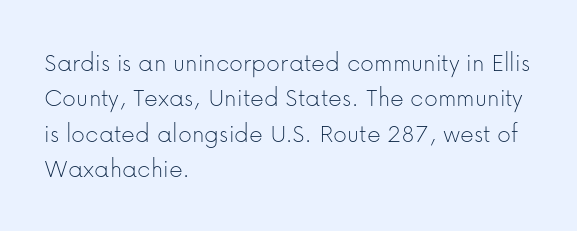
The image shows 27 px text type, upright; set left-aligned, normal line spacing (1.31x), normal letter spacing, not underlined.
